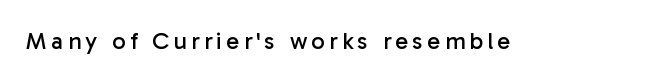
{"italic": "no", "bold": "no", "underline": "no", "glyph_px": 24}
